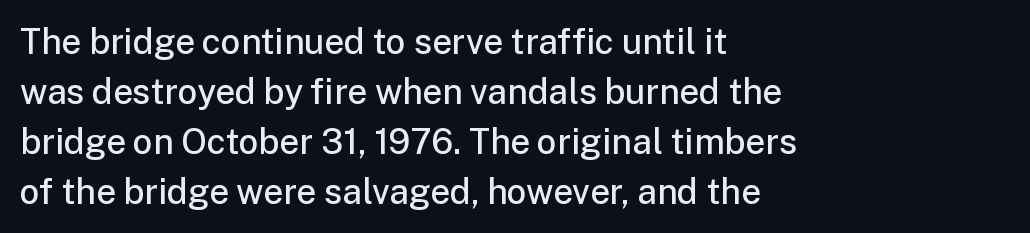
The space between consecutive lines is moderate. What stands out about the letter spacing? Nothing — it is the standard amount. Posture: upright roman. A typesetter would label this face a sans.
